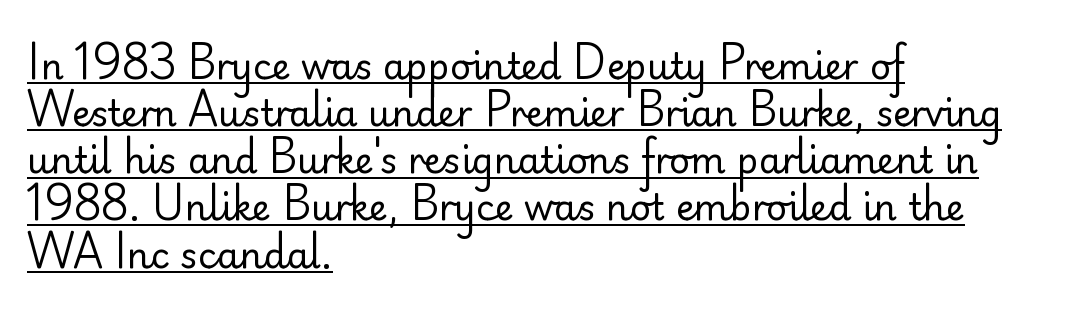
The lettering holds an erect, upright posture throughout. These lines are rendered in a variable-pitch font. The vertical gap from one line to the next is medium. Heaviness? Minimal to ordinary, like unemphasized prose.
